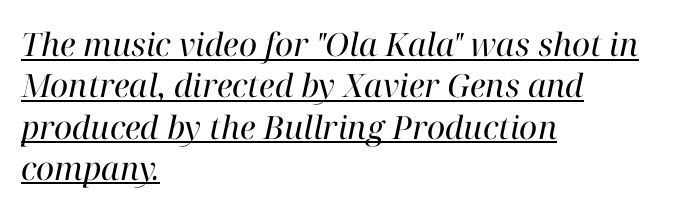
{"serif": "yes", "italic": "yes", "lean": "right", "slant_degrees": 12, "bold": "no", "weight": "regular", "width": "normal", "stroke_contrast": "high", "x_height": "medium", "monospaced": "no", "underline": "yes", "align": "left", "line_spacing": "normal", "line_spacing_ratio": 1.29, "letter_spacing": "normal", "letter_spacing_em": 0.0, "glyph_px": 32}
